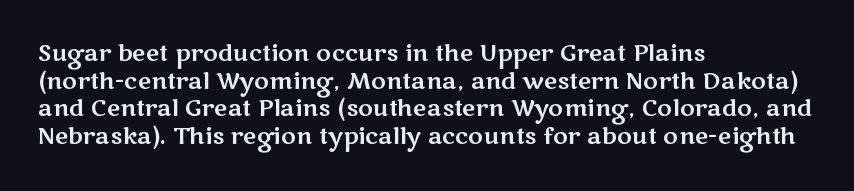
The line texture is even and compact thanks to regular tracking. These lines stack with their left ends in a neat column. The lettering stays uniformly vertical, giving the passage a roman look. Check the space under the baseline: it is left empty.
